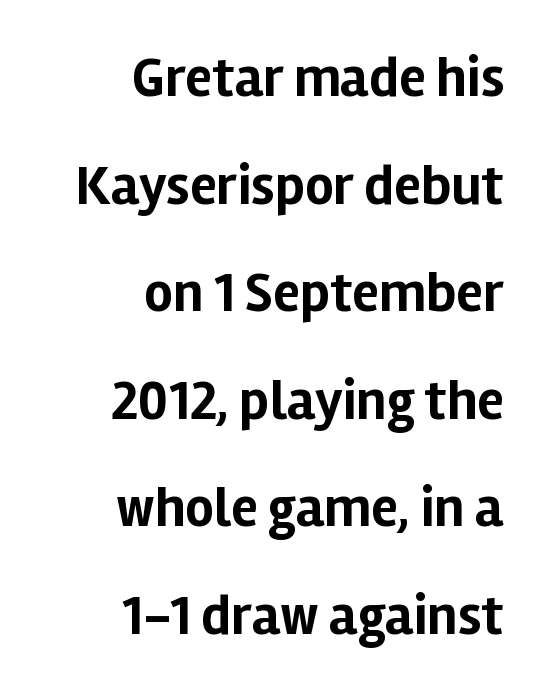
The image shows 56 px bold sans-serif type, upright; set right-aligned, loose line spacing (1.92x), normal letter spacing, not underlined; low stroke contrast and a medium x-height.
